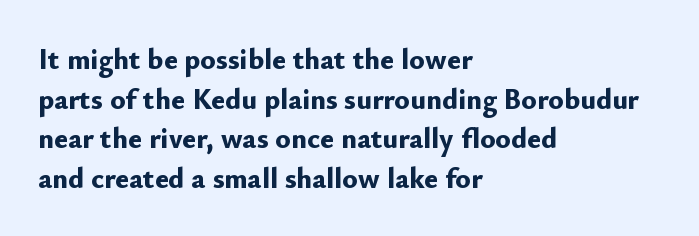
{"serif": "no", "italic": "no", "bold": "yes", "weight": "bold", "width": "normal", "stroke_contrast": "low", "x_height": "small", "monospaced": "no", "underline": "no", "align": "left", "line_spacing": "normal", "line_spacing_ratio": 1.37, "letter_spacing": "normal", "letter_spacing_em": 0.0, "glyph_px": 29}
